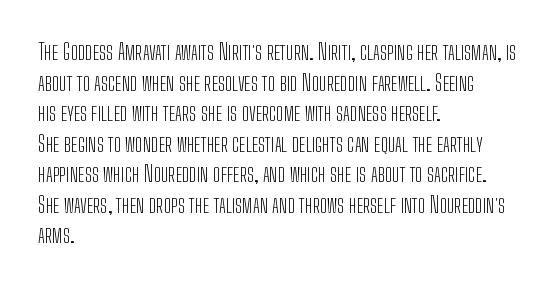
Here the glyphs are tracked normally, forming tight word shapes. This sample keeps an unexceptional amount of space between lines. Every character sits straight up, as roman type does. Each stroke keeps to a modest, everyday thickness or less. This rendering uses left alignment, leaving the right contour irregular. Descenders are the only things crossing below the line.
